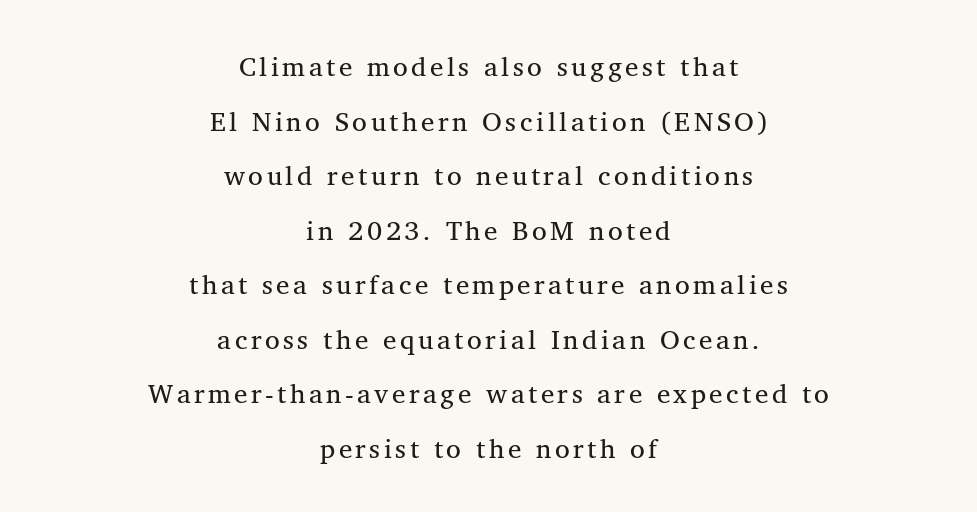
The image shows 27 px text type, upright; set centered, loose line spacing (2.02x), not underlined.
